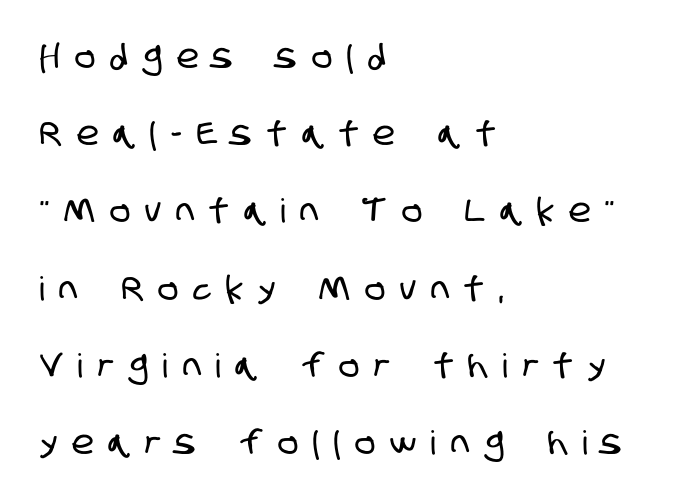
Q: Is the typeface a serif or a sans-serif typeface? A: Sans-serif.
Q: Is the text underlined? A: No.
Q: How is the paragraph aligned? A: Left-aligned.
Q: Is the spacing between letters normal or unusually wide? A: Unusually wide.
Q: Is the spacing between lines tight, normal or loose? A: Loose.
Q: Width (condensed, normal, or wide)? A: Condensed.
Q: Stroke contrast? A: Low.
Q: x-height? A: Large.
Q: Monospaced? A: No.
